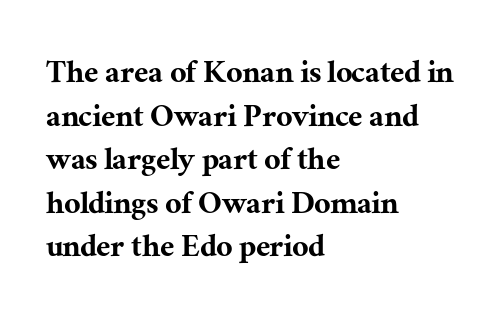
Q: Is the text italic (slanted)? A: No, it is upright.
Q: Is the typeface a serif or a sans-serif typeface? A: Serif.
Q: Is the text underlined? A: No.
Q: How is the paragraph aligned? A: Left-aligned.
Q: Is the spacing between letters normal or unusually wide? A: Normal.
Q: Width (condensed, normal, or wide)? A: Normal.
Q: Stroke contrast? A: Medium.
Q: x-height? A: Medium.
Q: Monospaced? A: No.
